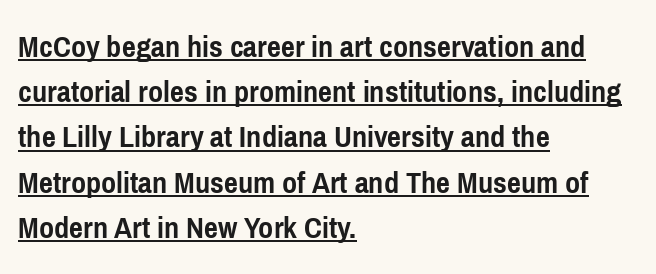
The image shows 33 px semibold, condensed sans-serif type, upright; set left-aligned, normal line spacing (1.37x), normal letter spacing, underlined; low stroke contrast and a medium x-height.
